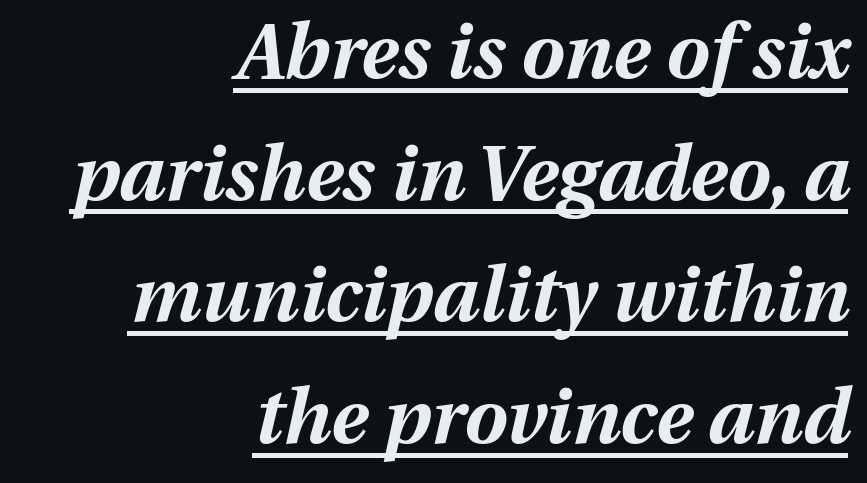
Q: Is the text bold? A: Yes.
Q: Is the text italic (slanted)? A: Yes, it leans right by about 13 degrees.
Q: Is the text underlined? A: Yes.
Q: How is the paragraph aligned? A: Right-aligned.
Q: Is the spacing between letters normal or unusually wide? A: Normal.
Q: Is the spacing between lines tight, normal or loose? A: Normal.
Q: Width (condensed, normal, or wide)? A: Normal.
Q: Stroke contrast? A: Medium.
Q: x-height? A: Medium.
Q: Monospaced? A: No.
